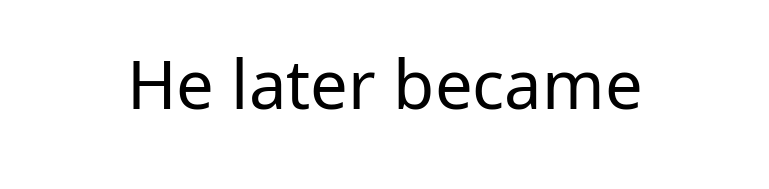
{"serif": "no", "italic": "no", "bold": "no", "weight": "regular", "width": "normal", "stroke_contrast": "low", "x_height": "medium", "monospaced": "no", "underline": "no", "align": "center", "letter_spacing": "normal", "letter_spacing_em": 0.0, "glyph_px": 67}
